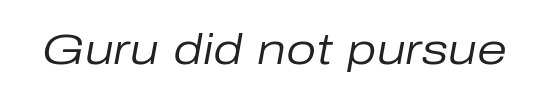
The image shows 43 px regular-weight type, italic (leaning right); set normal letter spacing, not underlined; low stroke contrast and a medium x-height.
